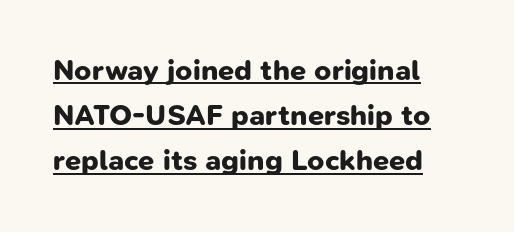
The image shows 29 px bold sans-serif type; set left-aligned, normal line spacing (1.56x), normal letter spacing, underlined; low stroke contrast and a medium x-height.
